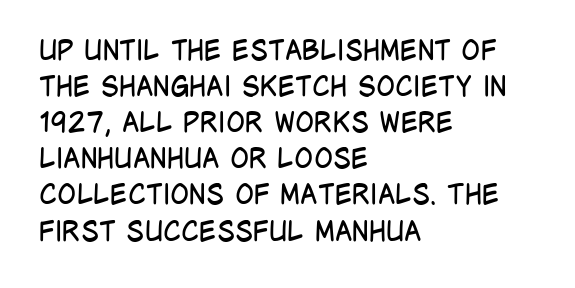
Q: Is the text bold? A: No.
Q: Is the text italic (slanted)? A: No, it is upright.
Q: Is the typeface a serif or a sans-serif typeface? A: Sans-serif.
Q: Is the text underlined? A: No.
Q: How is the paragraph aligned? A: Left-aligned.
Q: Is the spacing between letters normal or unusually wide? A: Normal.
Q: Is the spacing between lines tight, normal or loose? A: Normal.
Q: Width (condensed, normal, or wide)? A: Condensed.
Q: Stroke contrast? A: Low.
Q: x-height? A: Large.
Q: Monospaced? A: No.
